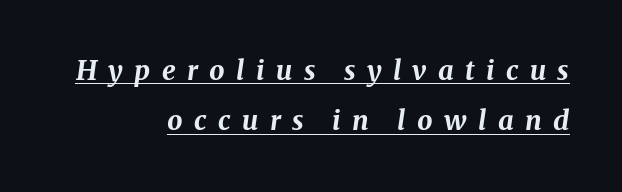
Check the space under the baseline: a stroke is drawn there. The specimen reads as italic at a glance. Summary of weight: heavy, a full bold. This sample uses expanded letter spacing, leaving extra air between glyphs. Casual observation: everything's shoved over to the right.
